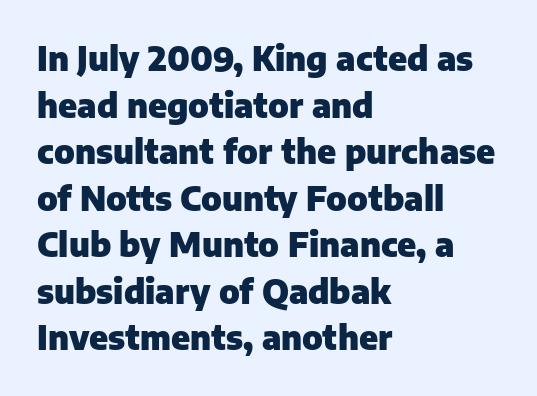
{"serif": "no", "italic": "no", "bold": "yes", "weight": "heavy", "width": "normal", "stroke_contrast": "low", "x_height": "medium", "monospaced": "no", "underline": "no", "align": "left", "line_spacing": "normal", "line_spacing_ratio": 1.41, "letter_spacing": "normal", "letter_spacing_em": 0.0, "glyph_px": 33}
